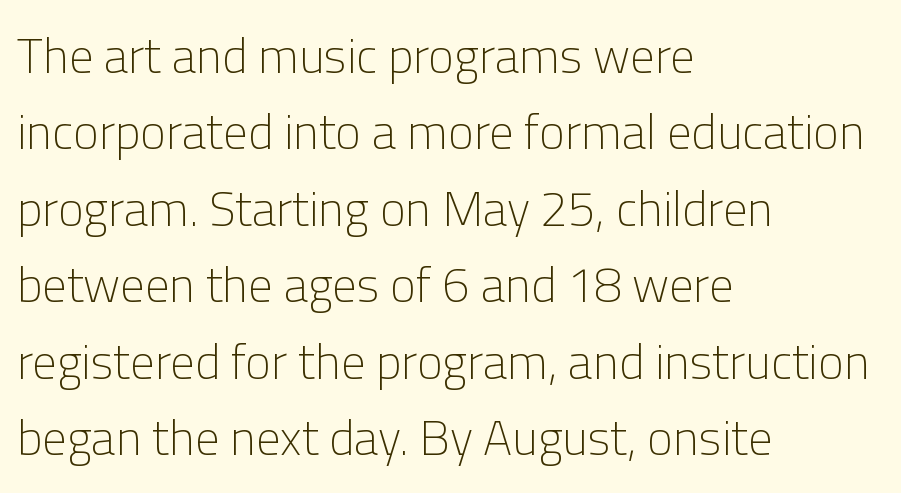
The image shows 49 px light sans-serif type, upright; set left-aligned, normal line spacing (1.56x), normal letter spacing, not underlined; low stroke contrast and a medium x-height.
